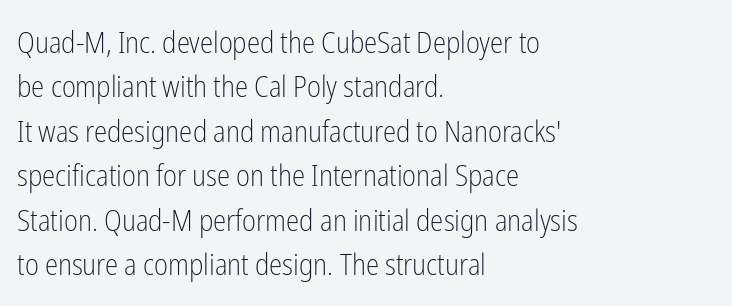
The image shows 30 px light, condensed sans-serif type, upright; set left-aligned, normal line spacing (1.48x), normal letter spacing, not underlined; low stroke contrast and a medium x-height.
